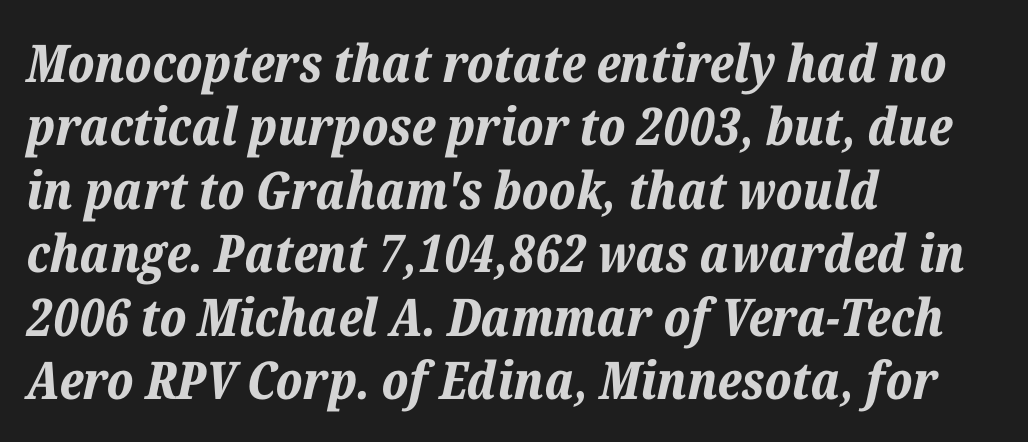
The image shows 52 px bold type, italic (leaning right); set left-aligned, line spacing 1.22x, normal letter spacing, not underlined; low stroke contrast and a medium x-height.
